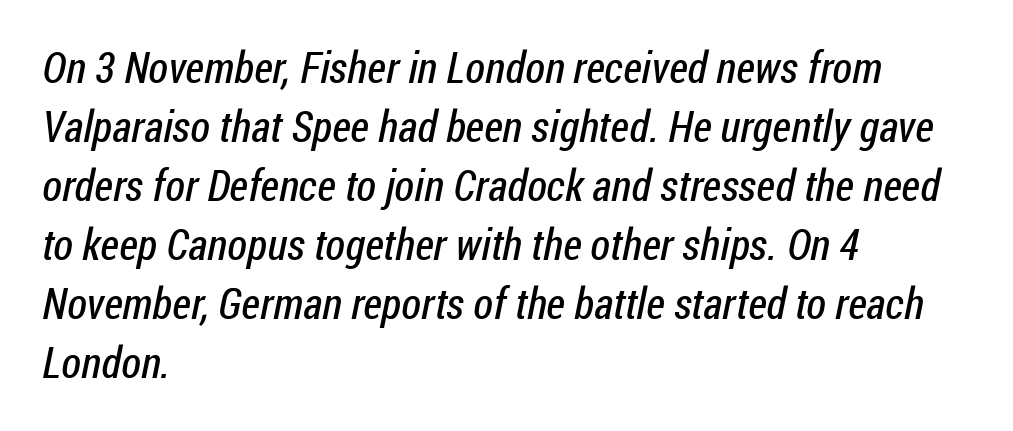
Q: Is the text bold? A: No.
Q: Is the typeface a serif or a sans-serif typeface? A: Sans-serif.
Q: Is the text underlined? A: No.
Q: How is the paragraph aligned? A: Left-aligned.
Q: Is the spacing between letters normal or unusually wide? A: Normal.
Q: Is the spacing between lines tight, normal or loose? A: Normal.
Q: Width (condensed, normal, or wide)? A: Condensed.
Q: Stroke contrast? A: Low.
Q: x-height? A: Medium.
Q: Monospaced? A: No.
